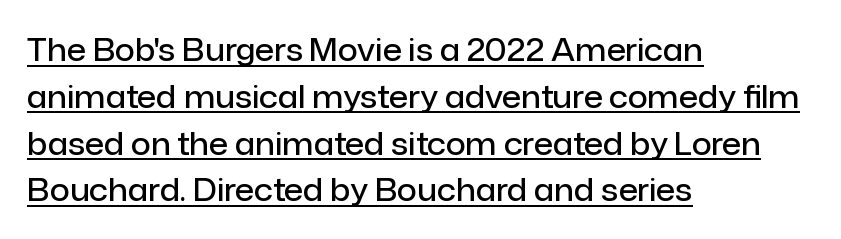
{"serif": "no", "italic": "no", "bold": "semi", "weight": "semibold", "width": "normal", "stroke_contrast": "low", "x_height": "medium", "monospaced": "no", "underline": "yes", "align": "left", "line_spacing": "normal", "line_spacing_ratio": 1.51, "letter_spacing": "normal", "letter_spacing_em": 0.0, "glyph_px": 31}
